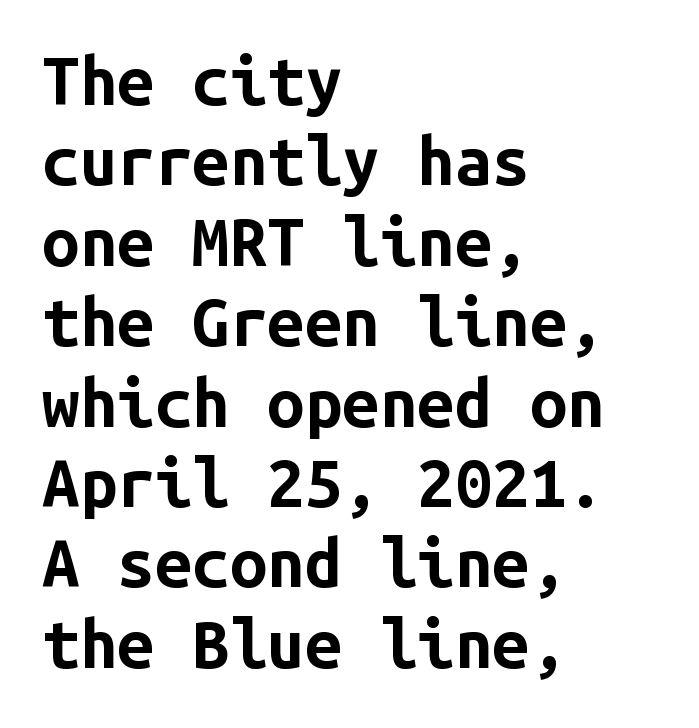
The image shows 67 px bold sans-serif type, upright, monospaced; set left-aligned, line spacing 1.2x, normal letter spacing, not underlined; low stroke contrast and a medium x-height.
